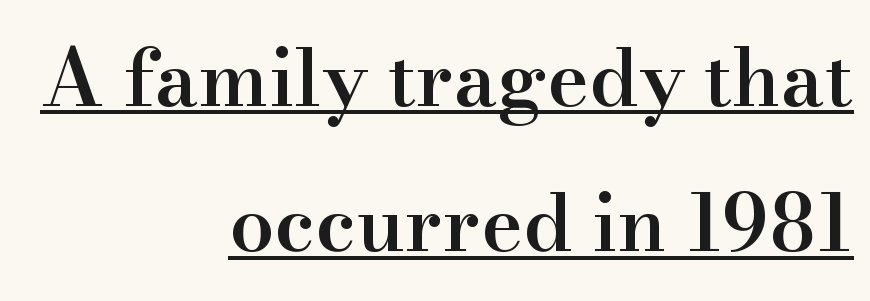
Q: Is the text bold? A: Semi-bold.
Q: Is the text italic (slanted)? A: No, it is upright.
Q: Is the typeface a serif or a sans-serif typeface? A: Serif.
Q: Is the text underlined? A: Yes.
Q: How is the paragraph aligned? A: Right-aligned.
Q: Is the spacing between letters normal or unusually wide? A: Normal.
Q: Width (condensed, normal, or wide)? A: Normal.
Q: Stroke contrast? A: High.
Q: x-height? A: Small.
Q: Monospaced? A: No.
